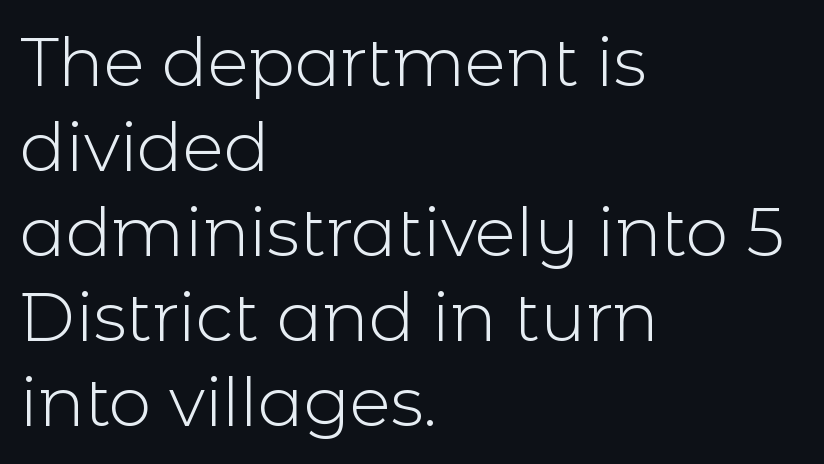
{"serif": "no", "italic": "no", "bold": "no", "weight": "light", "width": "normal", "x_height": "medium", "monospaced": "no", "underline": "no", "align": "left", "line_spacing": "normal", "line_spacing_ratio": 1.25, "letter_spacing": "normal", "letter_spacing_em": 0.0, "glyph_px": 68}
